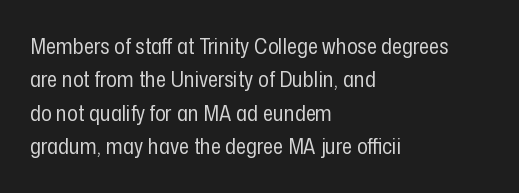
The image shows 22 px text type, upright; set left-aligned, normal line spacing (1.52x), normal letter spacing, not underlined.
